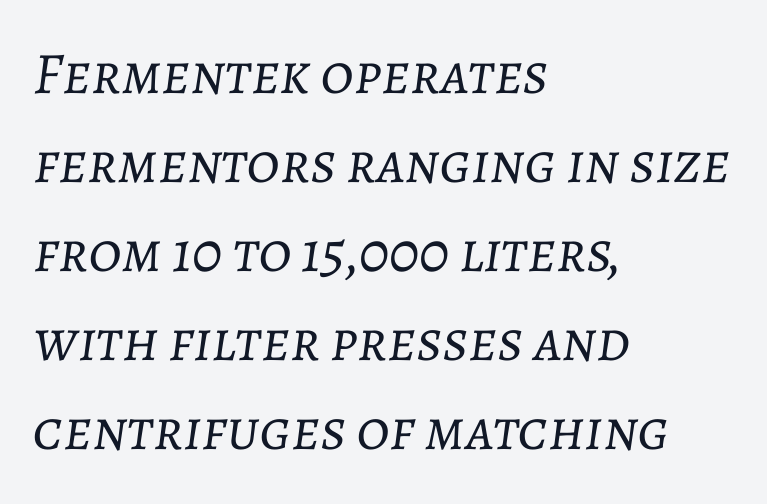
The image shows 59 px light type, italic (leaning right); set left-aligned, normal line spacing (1.51x), normal letter spacing, not underlined; low stroke contrast and a medium x-height.
